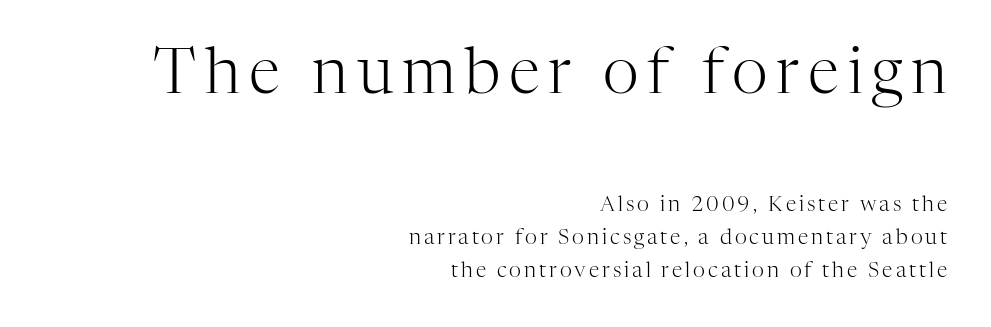
{"serif": "yes", "italic": "no", "bold": "no", "weight": "light", "width": "normal", "stroke_contrast": "high", "x_height": "medium", "monospaced": "no", "underline": "no", "align": "right", "line_spacing": "normal", "line_spacing_ratio": 1.58, "larger_block": "first", "size_ratio": 3.0, "glyph_px": 63}
